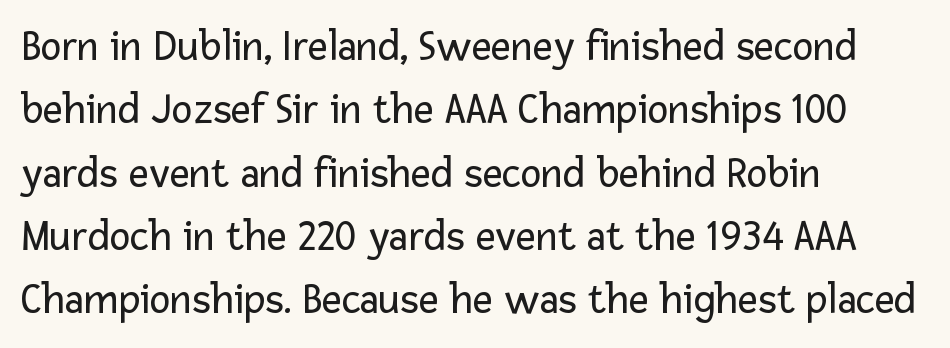
Q: Is the text bold? A: No.
Q: Is the text italic (slanted)? A: No, it is upright.
Q: Is the typeface a serif or a sans-serif typeface? A: Sans-serif.
Q: Is the text underlined? A: No.
Q: How is the paragraph aligned? A: Left-aligned.
Q: Is the spacing between letters normal or unusually wide? A: Normal.
Q: Is the spacing between lines tight, normal or loose? A: Normal.
Q: Width (condensed, normal, or wide)? A: Normal.
Q: Stroke contrast? A: Low.
Q: x-height? A: Medium.
Q: Monospaced? A: No.
